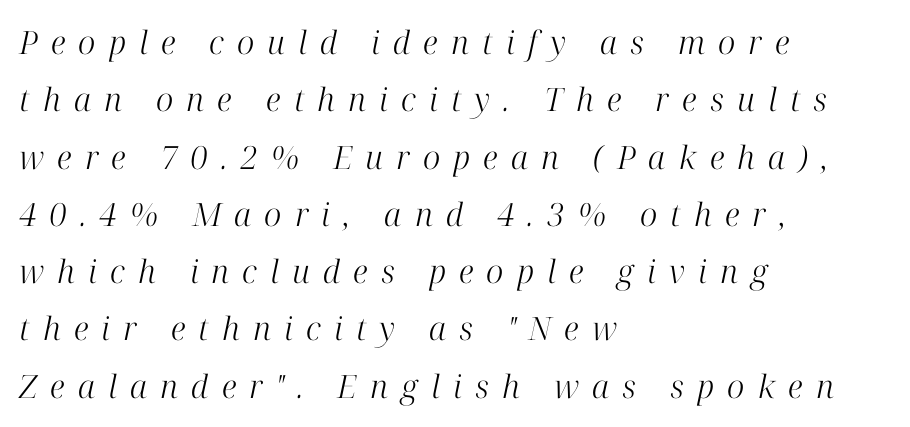
The image shows 32 px light serif type, italic (leaning right); set left-aligned, line spacing 1.79x, unusually wide letter spacing (+0.41 em), not underlined; high stroke contrast and a medium x-height.
